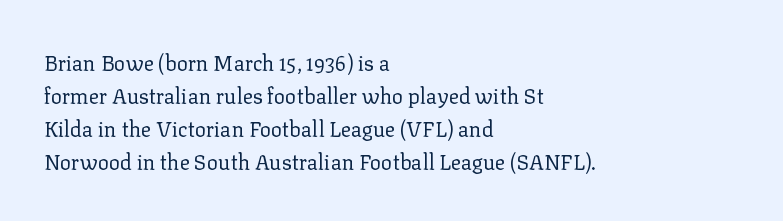
The image shows 21 px text type, upright; set left-aligned, normal line spacing (1.57x), normal letter spacing, not underlined.
